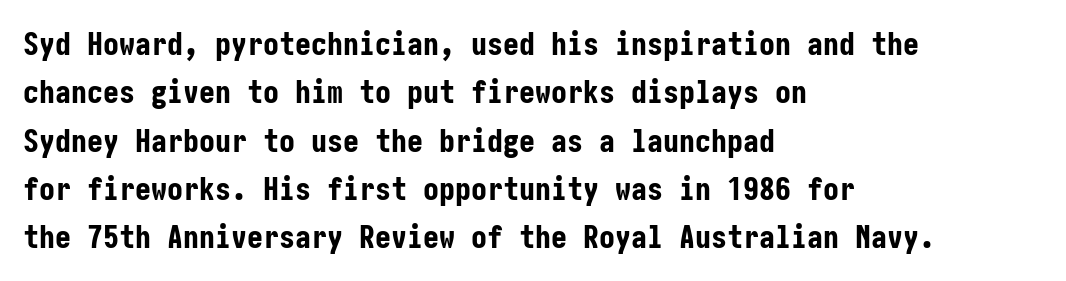
The image shows 32 px bold, condensed sans-serif type, upright; set left-aligned, normal line spacing (1.51x), normal letter spacing, not underlined; low stroke contrast and a medium x-height.
